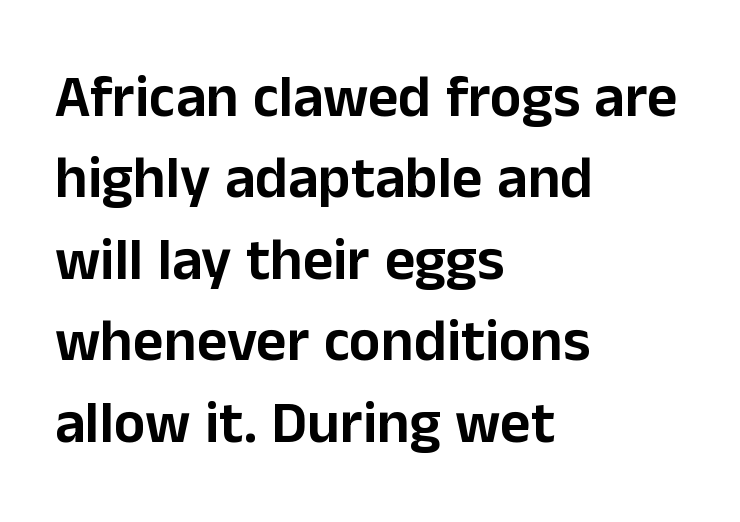
{"serif": "no", "italic": "no", "width": "normal", "stroke_contrast": "low", "x_height": "medium", "monospaced": "no", "underline": "no", "align": "left", "line_spacing": "normal", "line_spacing_ratio": 1.38, "letter_spacing": "normal", "letter_spacing_em": 0.0, "glyph_px": 59}
